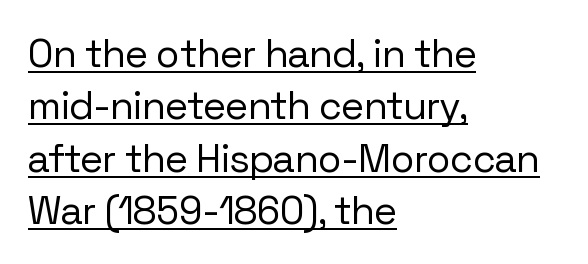
The image shows 39 px regular-weight sans-serif type, upright; set left-aligned, normal line spacing (1.34x), normal letter spacing, underlined; low stroke contrast and a medium x-height.
